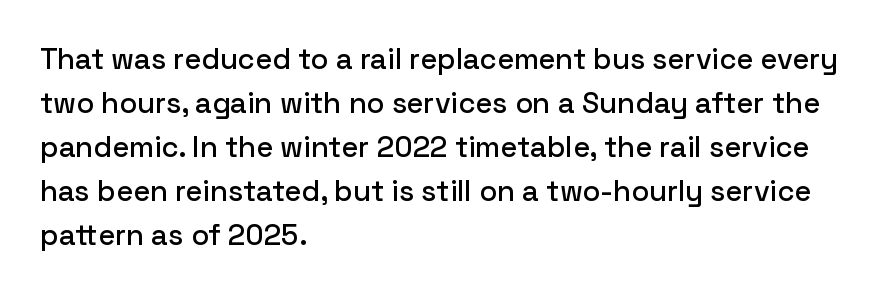
Q: Is the text italic (slanted)? A: No, it is upright.
Q: Is the typeface a serif or a sans-serif typeface? A: Sans-serif.
Q: Is the text underlined? A: No.
Q: How is the paragraph aligned? A: Left-aligned.
Q: Is the spacing between letters normal or unusually wide? A: Normal.
Q: Is the spacing between lines tight, normal or loose? A: Normal.
Q: Width (condensed, normal, or wide)? A: Normal.
Q: Stroke contrast? A: Low.
Q: x-height? A: Medium.
Q: Monospaced? A: No.
